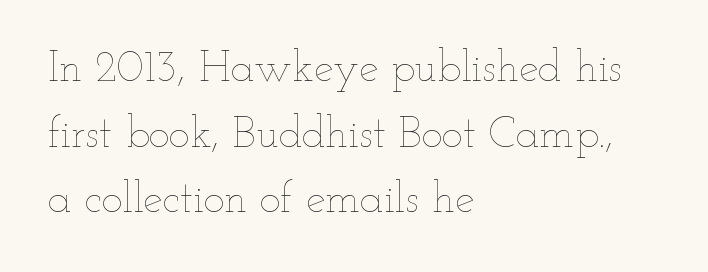
{"italic": "no", "bold": "no", "weight": "thin", "width": "wide", "stroke_contrast": "low", "x_height": "small", "monospaced": "no", "underline": "no", "align": "left", "line_spacing": "normal", "line_spacing_ratio": 1.49, "letter_spacing": "normal", "letter_spacing_em": 0.0, "glyph_px": 44}
